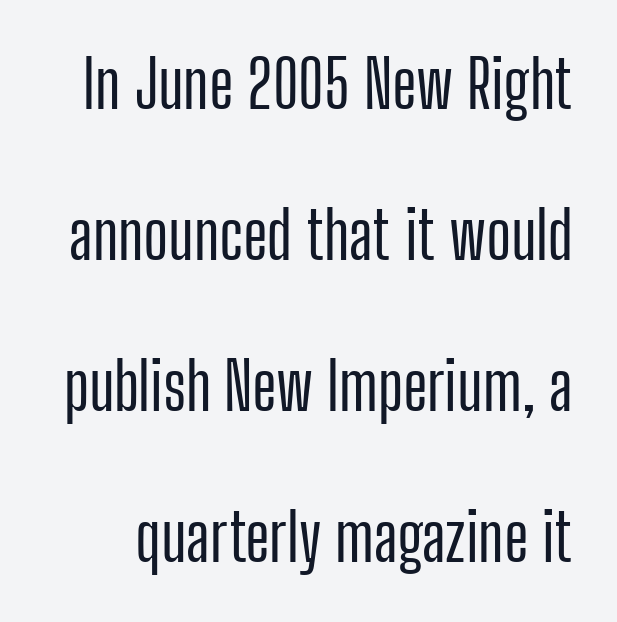
Q: Is the text italic (slanted)? A: No, it is upright.
Q: Is the typeface a serif or a sans-serif typeface? A: Sans-serif.
Q: Is the text underlined? A: No.
Q: Is the spacing between letters normal or unusually wide? A: Normal.
Q: Is the spacing between lines tight, normal or loose? A: Loose.
Q: Width (condensed, normal, or wide)? A: Condensed.
Q: Stroke contrast? A: Low.
Q: x-height? A: Medium.
Q: Monospaced? A: No.
